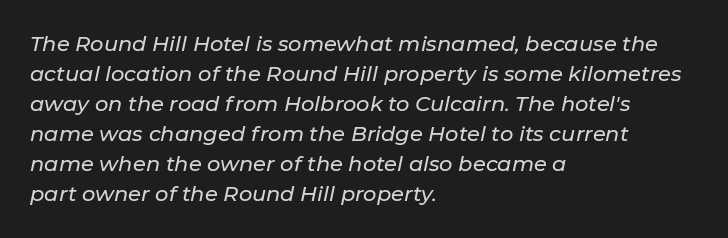
{"italic": "yes", "lean": "right", "slant_degrees": 11, "underline": "no", "align": "left", "line_spacing": "normal", "line_spacing_ratio": 1.43, "letter_spacing": "normal", "letter_spacing_em": 0.0, "glyph_px": 21}
